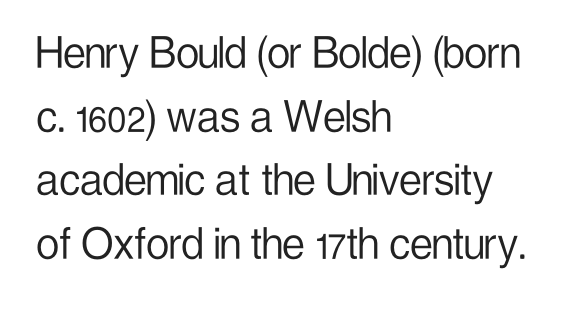
The image shows 51 px light, condensed sans-serif type, upright; set left-aligned, normal line spacing (1.25x), normal letter spacing, not underlined; low stroke contrast and a medium x-height.
